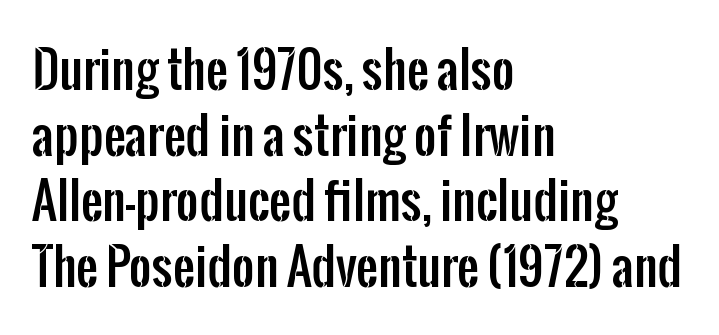
The image shows 49 px condensed sans-serif type, upright; set left-aligned, normal line spacing (1.34x), normal letter spacing, not underlined; low stroke contrast and a medium x-height.
